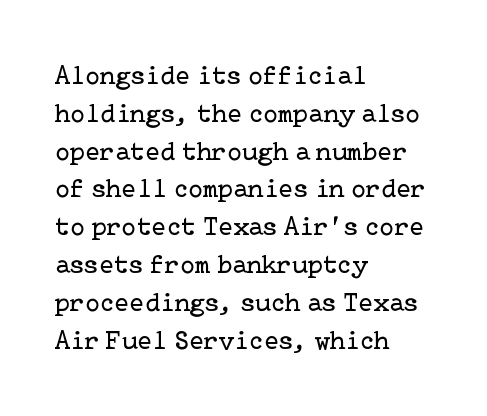
Short note: letters normally spaced. These lines are set flush left with a ragged right edge. The passage shown is not bold in any degree. Rows of type keep a routine distance in the vertical direction. This is the regular roman posture of the typeface.
